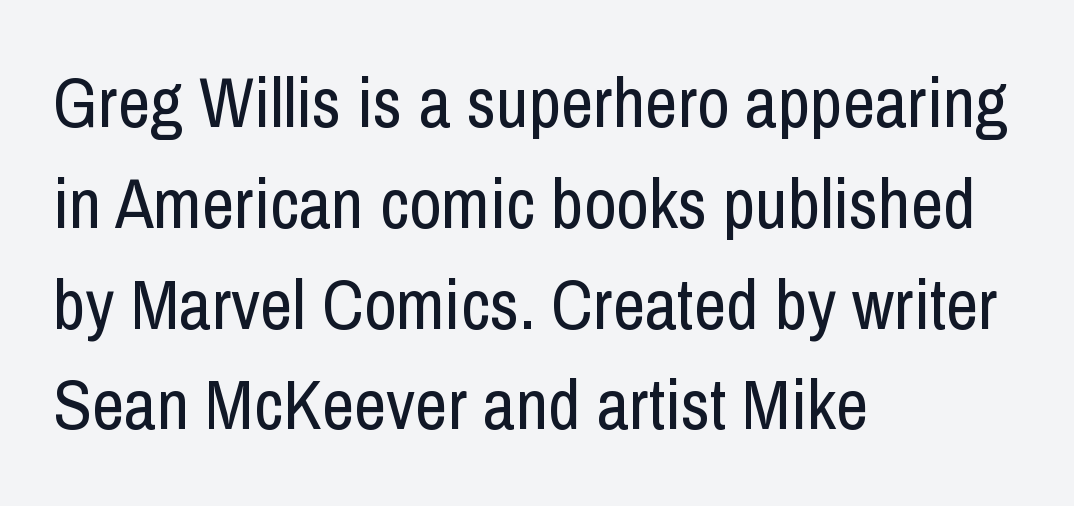
{"serif": "no", "italic": "no", "bold": "no", "weight": "regular", "width": "condensed", "stroke_contrast": "low", "x_height": "medium", "monospaced": "no", "underline": "no", "align": "left", "line_spacing": "normal", "line_spacing_ratio": 1.42, "letter_spacing": "normal", "letter_spacing_em": 0.0, "glyph_px": 71}
